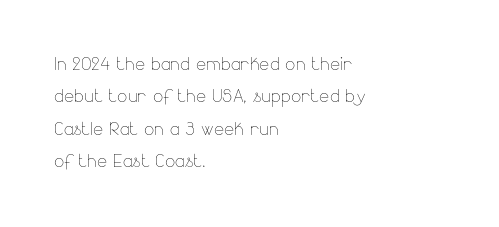
Q: Is the text bold? A: No.
Q: Is the text italic (slanted)? A: No, it is upright.
Q: Is the text underlined? A: No.
Q: How is the paragraph aligned? A: Left-aligned.
Q: Is the spacing between letters normal or unusually wide? A: Normal.
Q: Is the spacing between lines tight, normal or loose? A: Normal.
